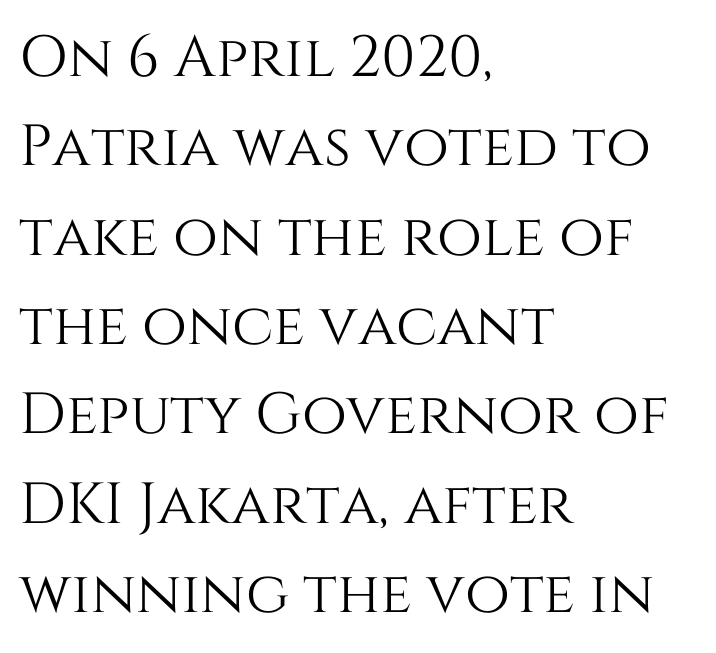
Q: Is the text italic (slanted)? A: No, it is upright.
Q: Is the text underlined? A: No.
Q: How is the paragraph aligned? A: Left-aligned.
Q: Is the spacing between letters normal or unusually wide? A: Normal.
Q: Is the spacing between lines tight, normal or loose? A: Normal.
Q: Width (condensed, normal, or wide)? A: Normal.
Q: Stroke contrast? A: Medium.
Q: x-height? A: Large.
Q: Monospaced? A: No.
